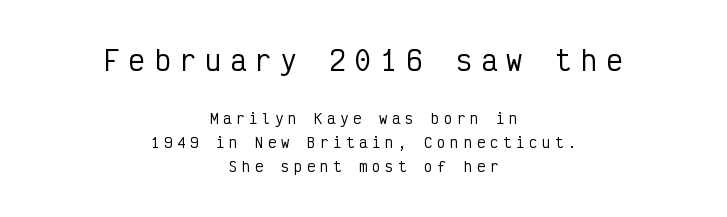
The image shows 27 px text type, upright; set centered, normal line spacing (1.69x), unusually wide letter spacing (+0.33 em), not underlined; the first (top) block is 1.93x larger.
